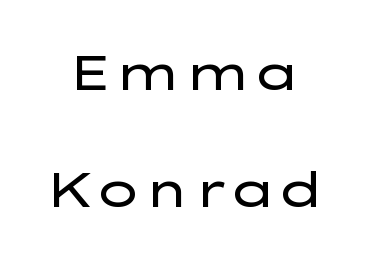
{"serif": "no", "italic": "no", "bold": "no", "weight": "regular", "width": "wide", "stroke_contrast": "low", "x_height": "medium", "monospaced": "no", "underline": "no", "align": "center", "line_spacing": "loose", "line_spacing_ratio": 2.39, "letter_spacing": "normal", "letter_spacing_em": 0.0, "glyph_px": 49}
